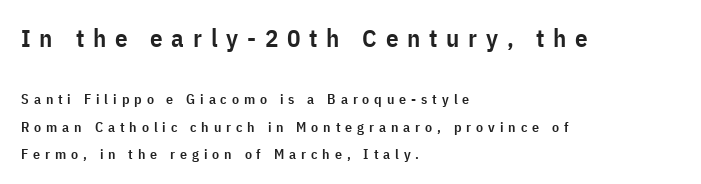
{"italic": "no", "bold": "semi", "underline": "no", "align": "left", "line_spacing": "loose", "line_spacing_ratio": 1.94, "letter_spacing": "wide", "letter_spacing_em": 0.35, "larger_block": "first", "size_ratio": 1.79, "glyph_px": 25}
